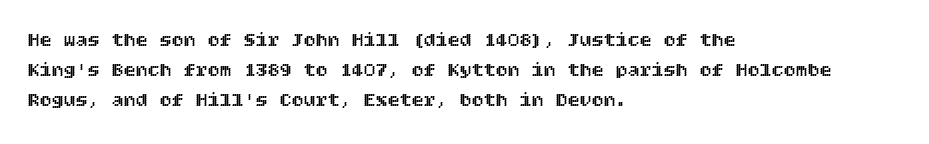
The image shows 20 px text type, upright; set left-aligned, normal line spacing (1.51x), normal letter spacing, not underlined.
